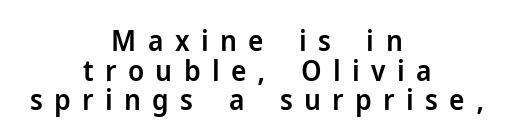
{"serif": "no", "italic": "no", "bold": "semi", "weight": "semibold", "width": "normal", "stroke_contrast": "low", "x_height": "medium", "monospaced": "no", "underline": "no", "align": "center", "line_spacing": "tight", "line_spacing_ratio": 1.02, "letter_spacing": "wide", "letter_spacing_em": 0.39, "glyph_px": 29}
